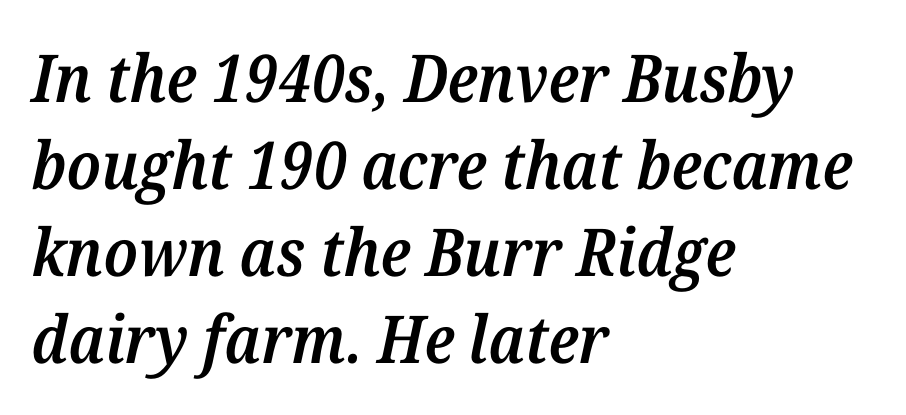
The image shows 66 px semibold serif type, italic (leaning right); set left-aligned, normal line spacing (1.32x), normal letter spacing, not underlined; medium stroke contrast and a medium x-height.
